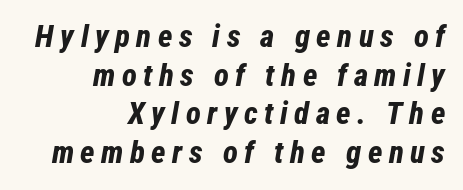
The image shows 31 px bold, condensed type, italic (leaning right); set right-aligned, normal line spacing (1.25x), unusually wide letter spacing (+0.21 em), not underlined; low stroke contrast and a medium x-height.
